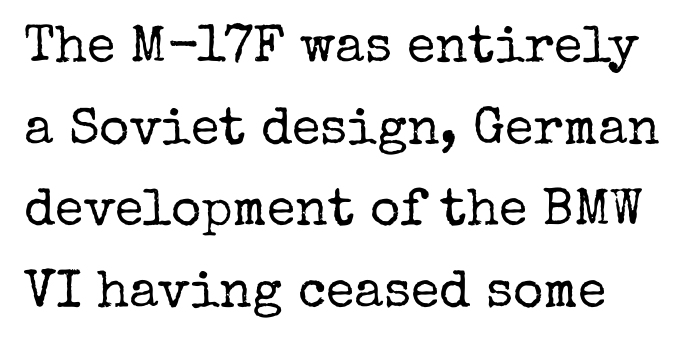
Q: Is the text bold? A: No.
Q: Is the text italic (slanted)? A: No, it is upright.
Q: Is the typeface a serif or a sans-serif typeface? A: Serif.
Q: Is the text underlined? A: No.
Q: Is the spacing between letters normal or unusually wide? A: Normal.
Q: Is the spacing between lines tight, normal or loose? A: Normal.
Q: Width (condensed, normal, or wide)? A: Normal.
Q: Stroke contrast? A: Low.
Q: x-height? A: Medium.
Q: Monospaced? A: No.
